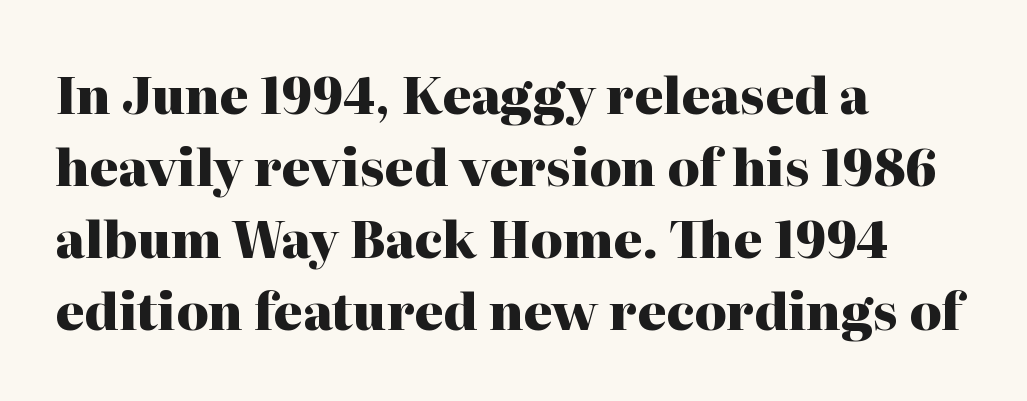
{"serif": "yes", "italic": "no", "bold": "yes", "weight": "heavy", "width": "normal", "stroke_contrast": "high", "x_height": "medium", "monospaced": "no", "underline": "no", "align": "left", "line_spacing": "normal", "line_spacing_ratio": 1.44, "letter_spacing": "normal", "letter_spacing_em": 0.0, "glyph_px": 50}
